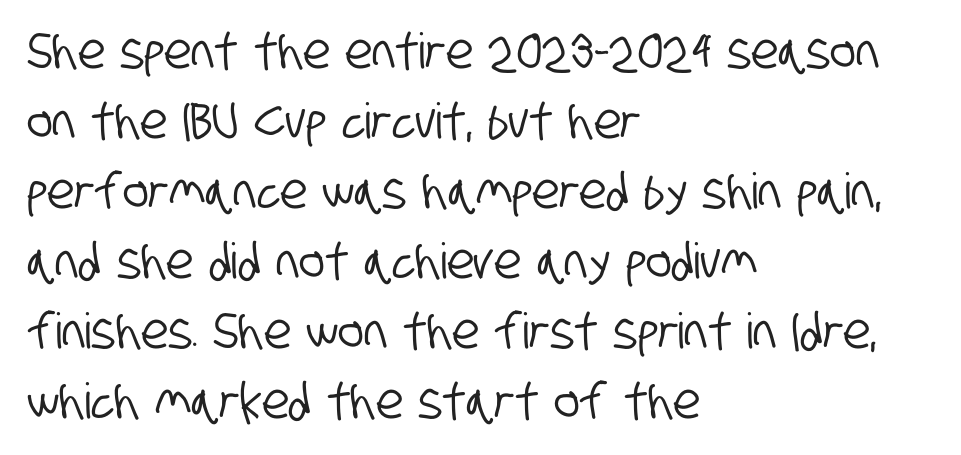
{"serif": "no", "width": "condensed", "stroke_contrast": "low", "x_height": "large", "monospaced": "no", "underline": "no", "align": "left", "line_spacing": "normal", "line_spacing_ratio": 1.43, "letter_spacing": "normal", "letter_spacing_em": 0.0, "glyph_px": 49}
